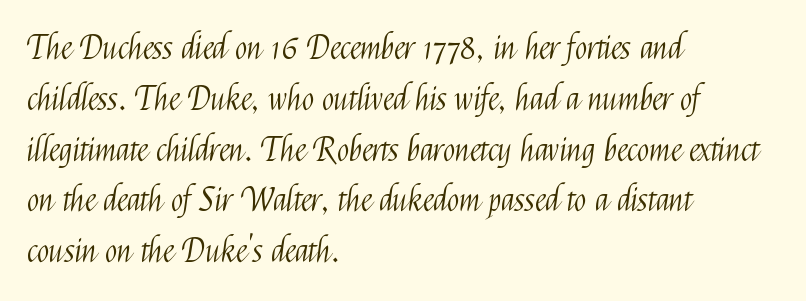
{"serif": "no", "bold": "no", "weight": "light", "width": "condensed", "stroke_contrast": "medium", "x_height": "medium", "monospaced": "no", "underline": "no", "align": "left", "line_spacing": "normal", "line_spacing_ratio": 1.54, "letter_spacing": "normal", "letter_spacing_em": 0.0, "glyph_px": 33}
